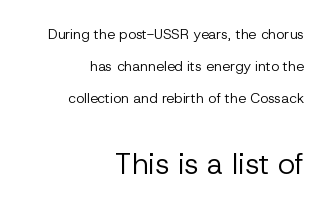
The image shows 29 px regular-weight sans-serif type, upright; set right-aligned, loose line spacing (2.3x), normal letter spacing, not underlined; the second (bottom) block is 2.07x larger; low stroke contrast and a medium x-height.
